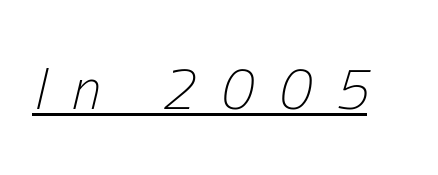
The image shows 59 px light, condensed type, italic (leaning right); set unusually wide letter spacing (+0.42 em), underlined; low stroke contrast and a medium x-height.
